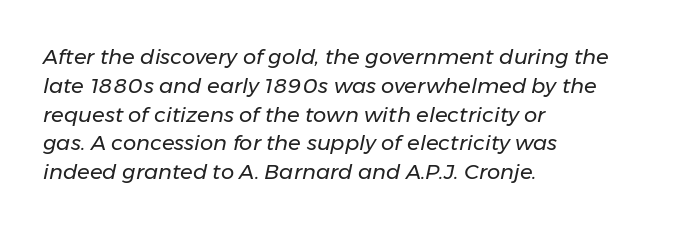
Q: Is the text bold? A: No.
Q: Is the text italic (slanted)? A: Yes, it leans right by about 11 degrees.
Q: Is the text underlined? A: No.
Q: How is the paragraph aligned? A: Left-aligned.
Q: Is the spacing between letters normal or unusually wide? A: Normal.
Q: Is the spacing between lines tight, normal or loose? A: Normal.
